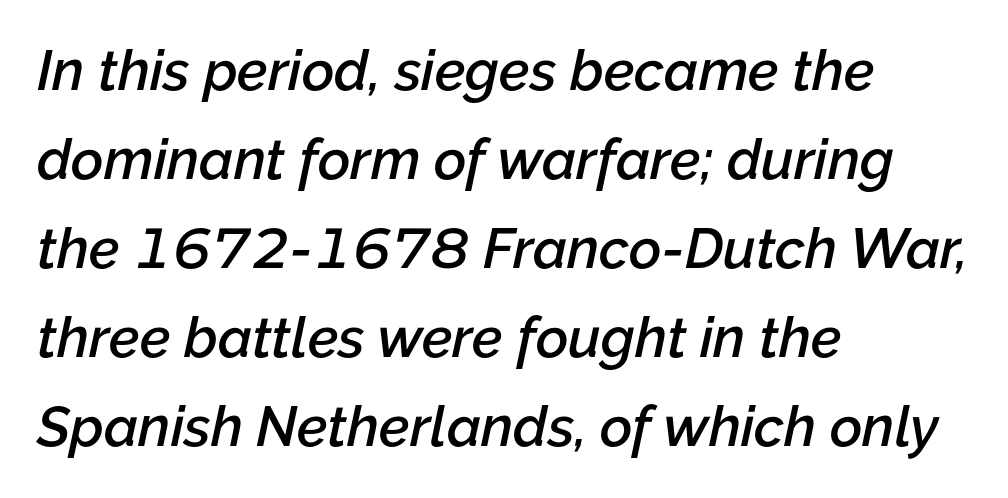
Q: Is the text bold? A: Semi-bold.
Q: Is the text italic (slanted)? A: Yes, it leans right by about 12 degrees.
Q: Is the text underlined? A: No.
Q: How is the paragraph aligned? A: Left-aligned.
Q: Is the spacing between letters normal or unusually wide? A: Normal.
Q: Is the spacing between lines tight, normal or loose? A: Normal.
Q: Width (condensed, normal, or wide)? A: Normal.
Q: Stroke contrast? A: Low.
Q: x-height? A: Medium.
Q: Monospaced? A: No.
